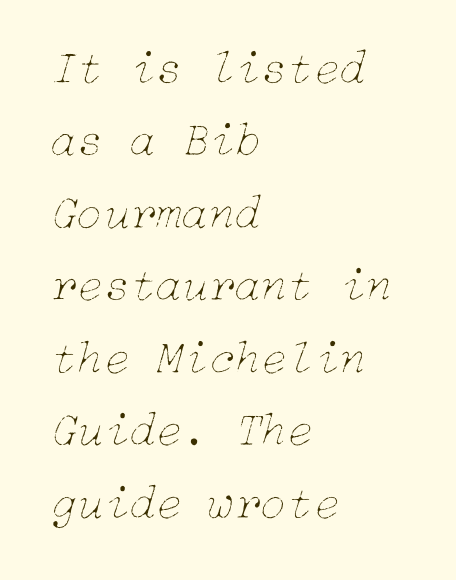
Visually the block forms a straight wall on the left and a jagged coastline on the right. Clear beneath every line of the passage. Tracking value appears to be zero — textbook default spacing. The leading is moderate, giving the passage an even texture. The font is comparable to plain body text, perhaps lighter. Does the lettering tilt? It does — this is italic.
